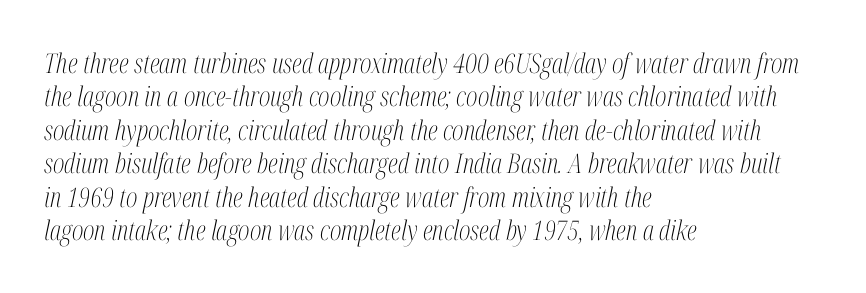
{"italic": "yes", "lean": "right", "slant_degrees": 12, "bold": "no", "underline": "no", "align": "left", "line_spacing_ratio": 1.24, "letter_spacing": "normal", "letter_spacing_em": 0.0, "glyph_px": 27}
